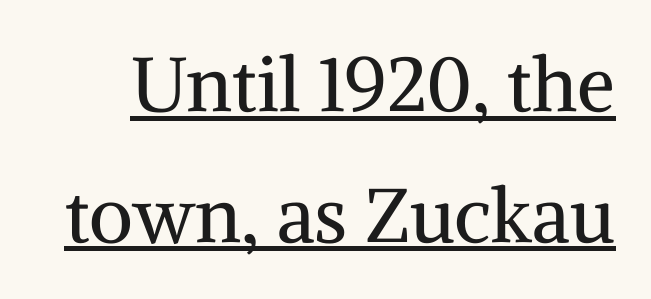
Q: Is the text bold? A: No.
Q: Is the text italic (slanted)? A: No, it is upright.
Q: Is the typeface a serif or a sans-serif typeface? A: Serif.
Q: Is the text underlined? A: Yes.
Q: Is the spacing between letters normal or unusually wide? A: Normal.
Q: Width (condensed, normal, or wide)? A: Normal.
Q: Stroke contrast? A: Medium.
Q: x-height? A: Medium.
Q: Monospaced? A: No.
